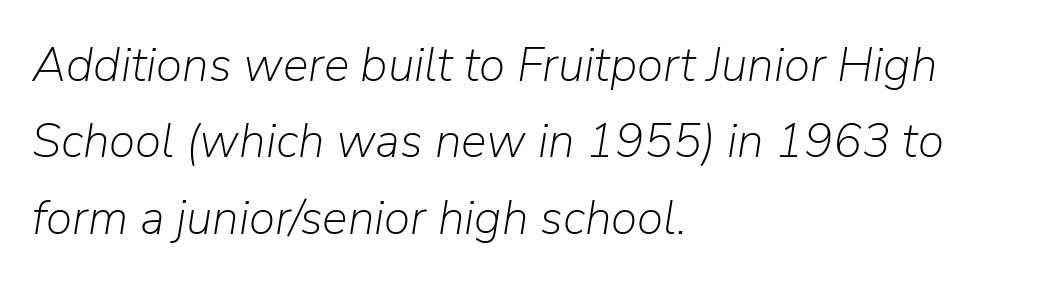
{"italic": "yes", "lean": "right", "slant_degrees": 9, "bold": "no", "weight": "light", "width": "normal", "stroke_contrast": "low", "x_height": "medium", "monospaced": "no", "underline": "no", "align": "left", "line_spacing": "normal", "line_spacing_ratio": 1.59, "letter_spacing": "normal", "letter_spacing_em": 0.0, "glyph_px": 48}
